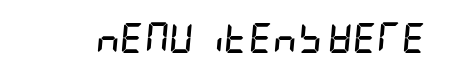
The type is set solid horizontally, with unmodified tracking. The text carries the slant typical of an italic or oblique font. The typesetting leans heavy: a genuine bold. Any mark beneath the type? The region is blank.
